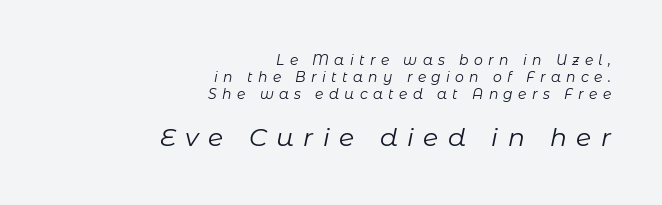
The image shows 25 px text type, italic (leaning right); set right-aligned, line spacing 1.2x, unusually wide letter spacing (+0.38 em), not underlined; the second (bottom) block is 1.79x larger.
